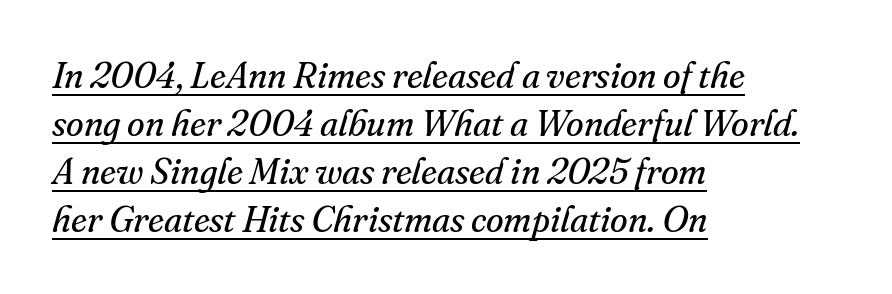
{"serif": "yes", "italic": "yes", "lean": "right", "slant_degrees": 16, "bold": "no", "weight": "regular", "width": "normal", "stroke_contrast": "medium", "x_height": "small", "monospaced": "no", "underline": "yes", "align": "left", "line_spacing": "normal", "line_spacing_ratio": 1.33, "letter_spacing": "normal", "letter_spacing_em": 0.0, "glyph_px": 36}
